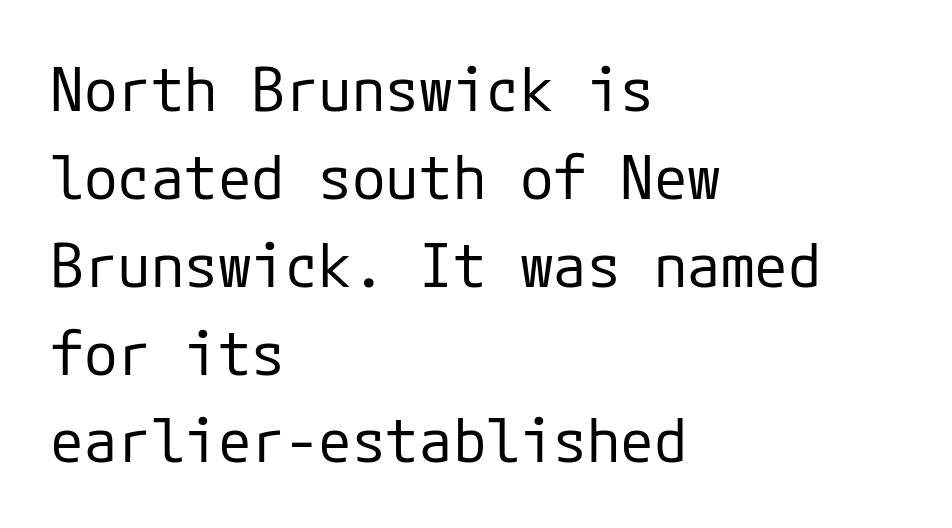
The image shows 61 px regular-weight sans-serif type, upright; set left-aligned, normal line spacing (1.44x), normal letter spacing, not underlined; low stroke contrast and a medium x-height.
